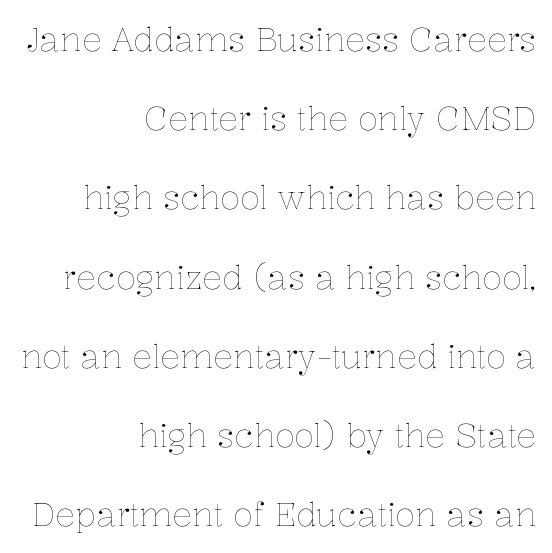
The face used here is rendered with its standard letterfit. Descenders are the only things crossing below the line. Bold? No — there's no thickening of the strokes. These lines stack with their right ends in a neat column.
